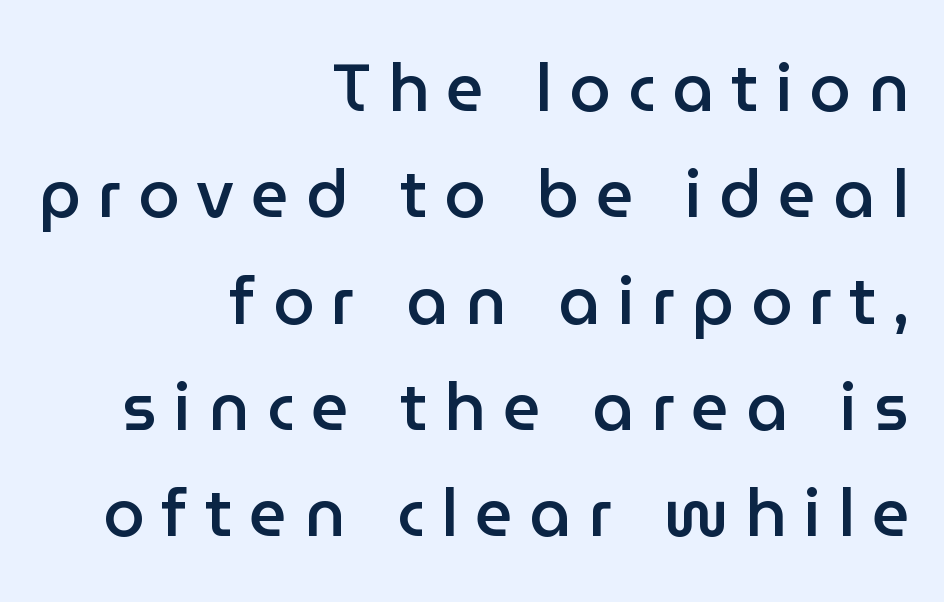
The image shows 66 px semibold sans-serif type, upright; set right-aligned, normal line spacing (1.61x), unusually wide letter spacing (+0.26 em), not underlined; low stroke contrast and a medium x-height.
